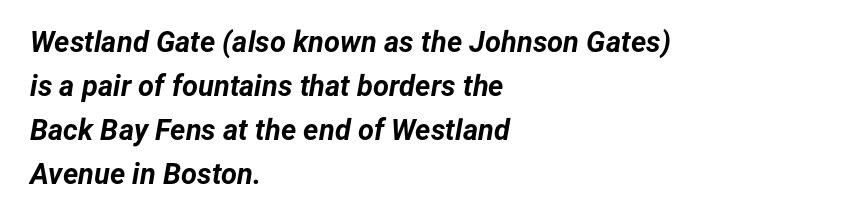
Q: Is the text bold? A: Yes.
Q: Is the text italic (slanted)? A: Yes, it leans right by about 12 degrees.
Q: Is the text underlined? A: No.
Q: How is the paragraph aligned? A: Left-aligned.
Q: Is the spacing between letters normal or unusually wide? A: Normal.
Q: Is the spacing between lines tight, normal or loose? A: Normal.
Q: Width (condensed, normal, or wide)? A: Normal.
Q: Stroke contrast? A: Low.
Q: x-height? A: Medium.
Q: Monospaced? A: No.
